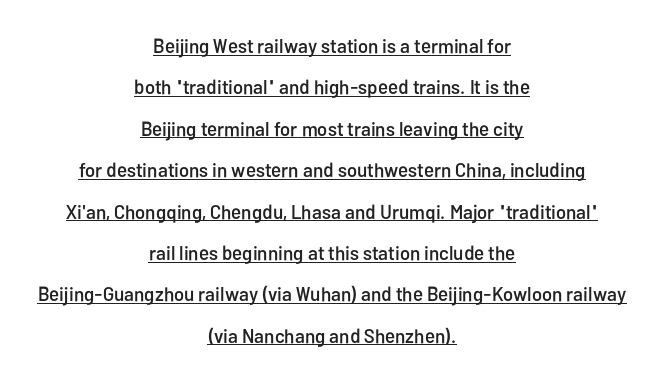
The image shows 20 px text type, upright; set centered, loose line spacing (2.07x), normal letter spacing, underlined.
